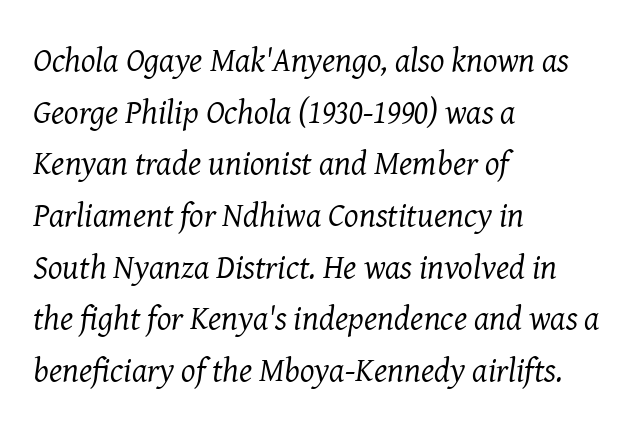
{"serif": "yes", "italic": "yes", "lean": "right", "slant_degrees": 8, "bold": "no", "weight": "regular", "width": "normal", "stroke_contrast": "medium", "x_height": "medium", "monospaced": "no", "underline": "no", "align": "left", "line_spacing": "normal", "line_spacing_ratio": 1.52, "letter_spacing": "normal", "letter_spacing_em": 0.0, "glyph_px": 34}
